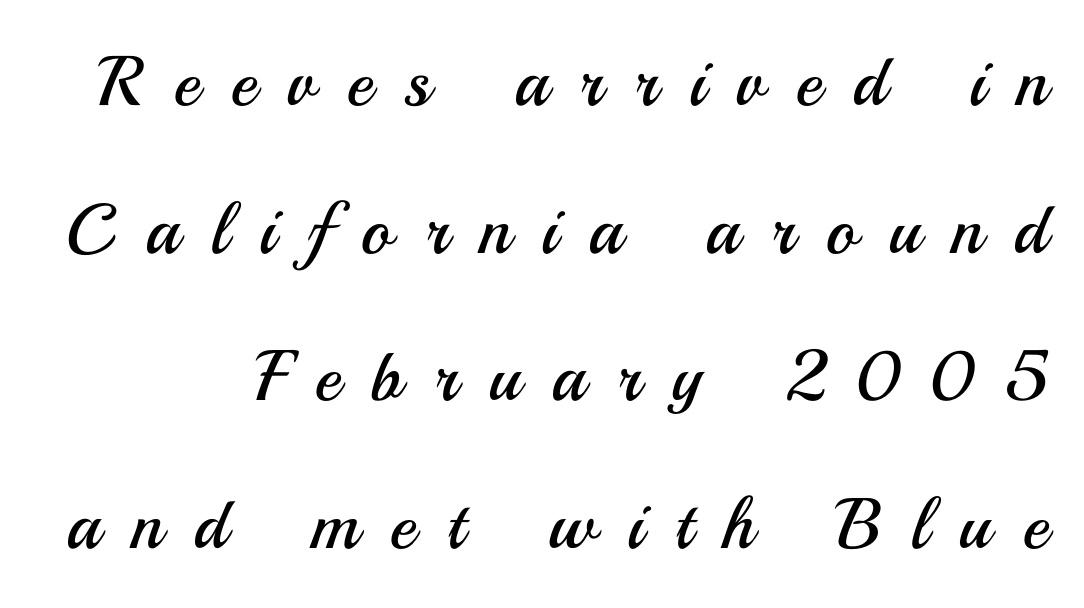
Q: Is the text bold? A: No.
Q: Is the text italic (slanted)? A: Yes.
Q: Is the typeface a serif or a sans-serif typeface? A: Sans-serif.
Q: Is the text underlined? A: No.
Q: Is the spacing between letters normal or unusually wide? A: Unusually wide.
Q: Is the spacing between lines tight, normal or loose? A: Loose.
Q: Width (condensed, normal, or wide)? A: Normal.
Q: Stroke contrast? A: Medium.
Q: x-height? A: Small.
Q: Monospaced? A: No.
